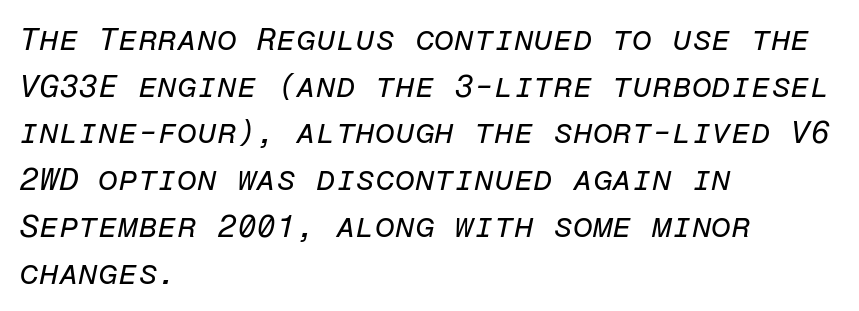
Q: Is the text bold? A: No.
Q: Is the text italic (slanted)? A: Yes, it leans right by about 12 degrees.
Q: Is the text underlined? A: No.
Q: How is the paragraph aligned? A: Left-aligned.
Q: Is the spacing between letters normal or unusually wide? A: Normal.
Q: Is the spacing between lines tight, normal or loose? A: Normal.
Q: Width (condensed, normal, or wide)? A: Normal.
Q: Stroke contrast? A: Low.
Q: x-height? A: Medium.
Q: Monospaced? A: Yes.
